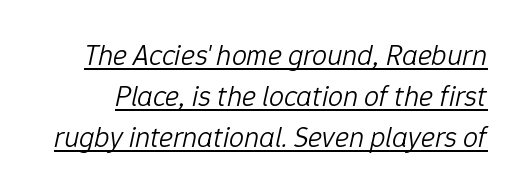
The image shows 30 px light type, italic (leaning right); set normal line spacing (1.36x), normal letter spacing, underlined; low stroke contrast and a medium x-height.
